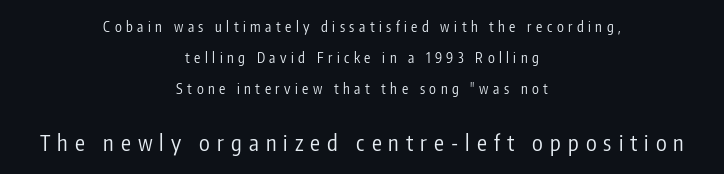
The image shows 22 px text type, upright; set centered, loose line spacing (2.23x), unusually wide letter spacing (+0.32 em), not underlined; the second (bottom) block is 1.57x larger.
